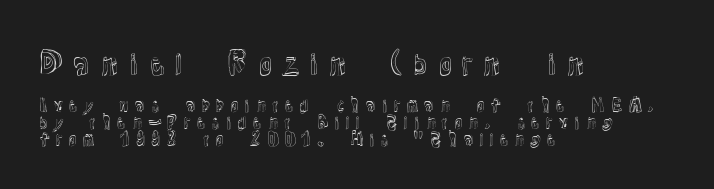
The image shows 29 px text type, upright; set left-aligned, tight line spacing (0.99x), unusually wide letter spacing (+0.22 em), not underlined; the first (top) block is 1.71x larger; a medium x-height.
